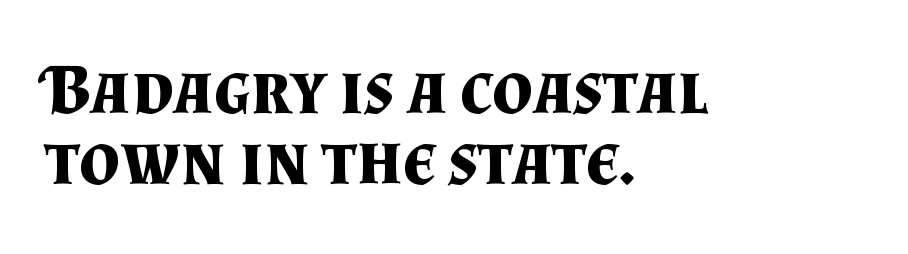
Q: Is the text bold? A: Yes.
Q: Is the text italic (slanted)? A: No, it is upright.
Q: Is the typeface a serif or a sans-serif typeface? A: Serif.
Q: Is the text underlined? A: No.
Q: How is the paragraph aligned? A: Left-aligned.
Q: Is the spacing between letters normal or unusually wide? A: Normal.
Q: Is the spacing between lines tight, normal or loose? A: Tight.
Q: Width (condensed, normal, or wide)? A: Normal.
Q: Stroke contrast? A: Medium.
Q: x-height? A: Small.
Q: Monospaced? A: No.
